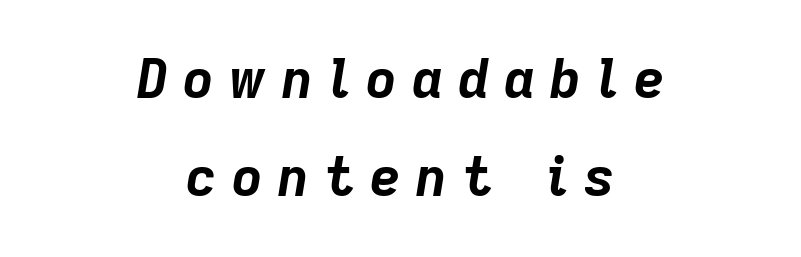
{"italic": "yes", "lean": "right", "slant_degrees": 9, "bold": "yes", "weight": "bold", "width": "normal", "stroke_contrast": "low", "x_height": "medium", "monospaced": "no", "underline": "no", "align": "center", "line_spacing_ratio": 1.84, "letter_spacing": "wide", "letter_spacing_em": 0.29, "glyph_px": 53}
